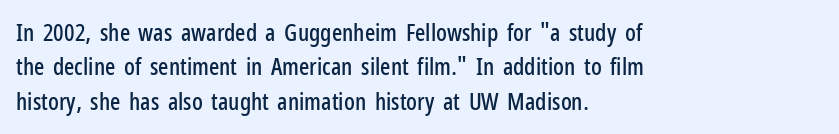
The image shows 24 px text type, upright; set left-aligned, normal line spacing (1.43x), normal letter spacing, not underlined.
